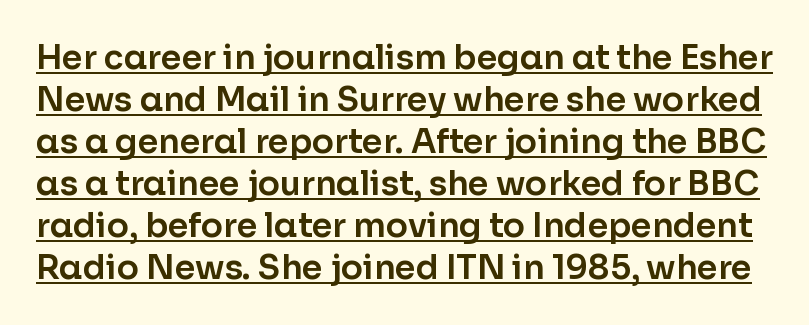
{"serif": "no", "italic": "no", "width": "normal", "stroke_contrast": "low", "x_height": "medium", "monospaced": "no", "underline": "yes", "line_spacing": "normal", "line_spacing_ratio": 1.27, "letter_spacing": "normal", "letter_spacing_em": 0.0, "glyph_px": 33}
